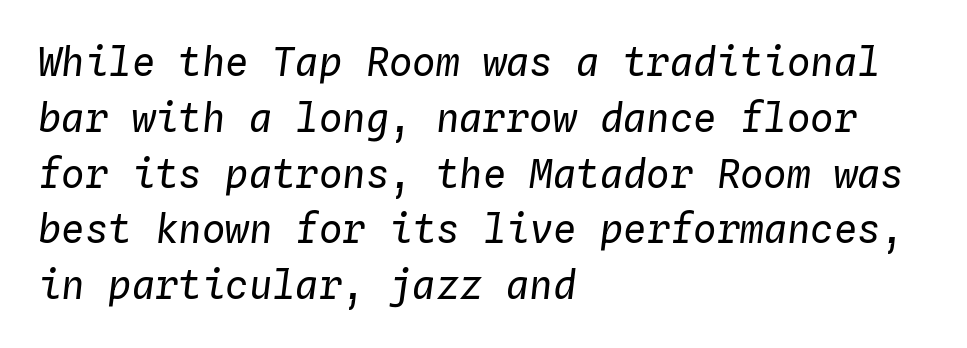
The image shows 39 px regular-weight type, italic (leaning right), monospaced; set left-aligned, normal line spacing (1.43x), normal letter spacing, not underlined; low stroke contrast and a medium x-height.
